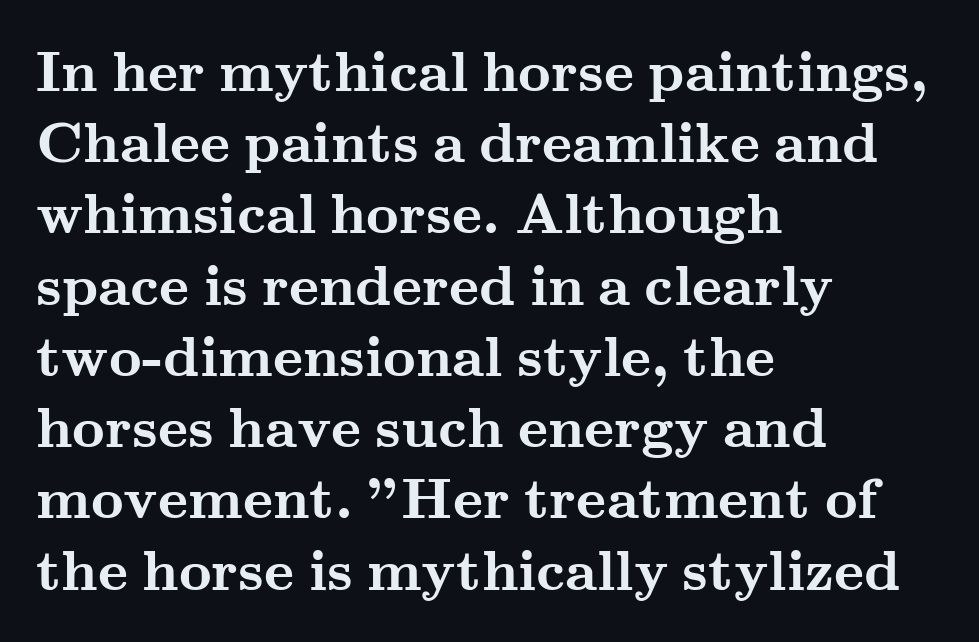
Q: Is the text bold? A: Yes.
Q: Is the text italic (slanted)? A: No, it is upright.
Q: Is the typeface a serif or a sans-serif typeface? A: Serif.
Q: Is the text underlined? A: No.
Q: How is the paragraph aligned? A: Left-aligned.
Q: Is the spacing between letters normal or unusually wide? A: Normal.
Q: Is the spacing between lines tight, normal or loose? A: Normal.
Q: Width (condensed, normal, or wide)? A: Wide.
Q: Stroke contrast? A: Medium.
Q: x-height? A: Small.
Q: Monospaced? A: No.
